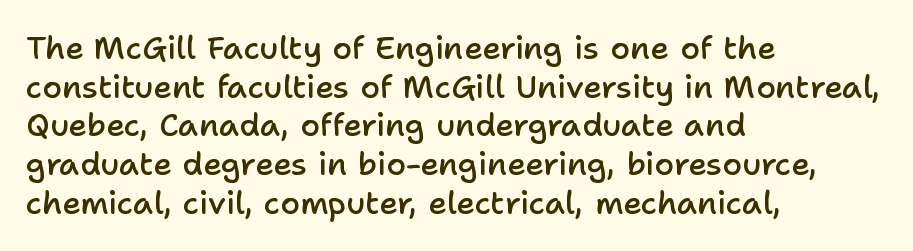
Are there feet on the stems? There aren't — it's a sans. A typesetter would call this proportional, since set widths differ per character. When letters stand straight like this, we call the style roman or upright. Here the glyphs are tracked normally, forming tight word shapes. Slightly chunky letters — semibold, I'd say, not full bold. Compared with a centered layout, this one pins lines to the left instead.
